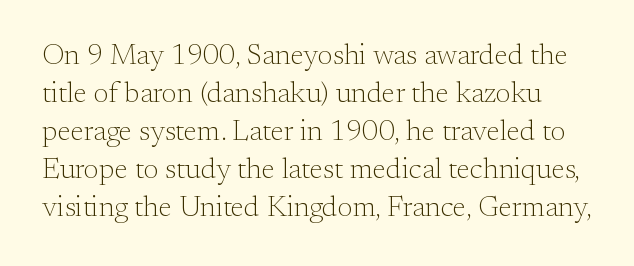
{"serif": "yes", "italic": "no", "bold": "no", "weight": "light", "width": "normal", "stroke_contrast": "medium", "x_height": "small", "monospaced": "no", "underline": "no", "line_spacing": "normal", "line_spacing_ratio": 1.31, "letter_spacing": "normal", "letter_spacing_em": 0.0, "glyph_px": 29}
